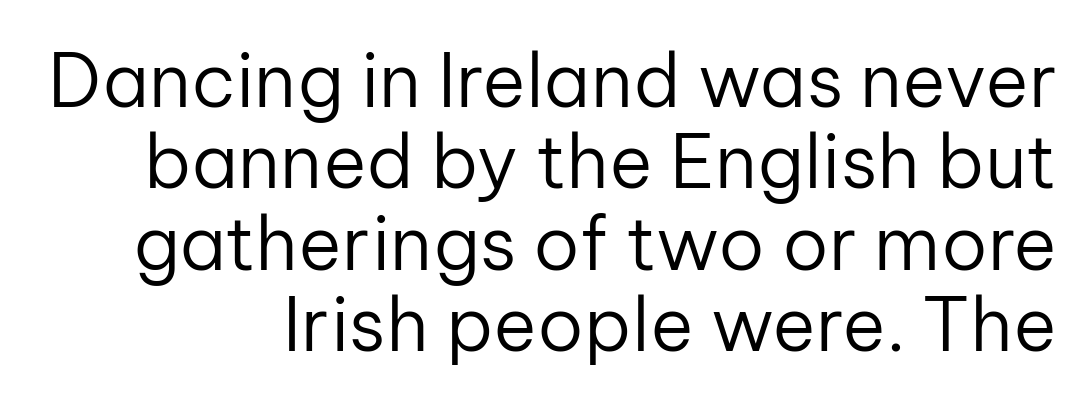
The image shows 74 px regular-weight sans-serif type, upright; set right-aligned, tight line spacing (1.1x), normal letter spacing, not underlined; low stroke contrast and a medium x-height.
